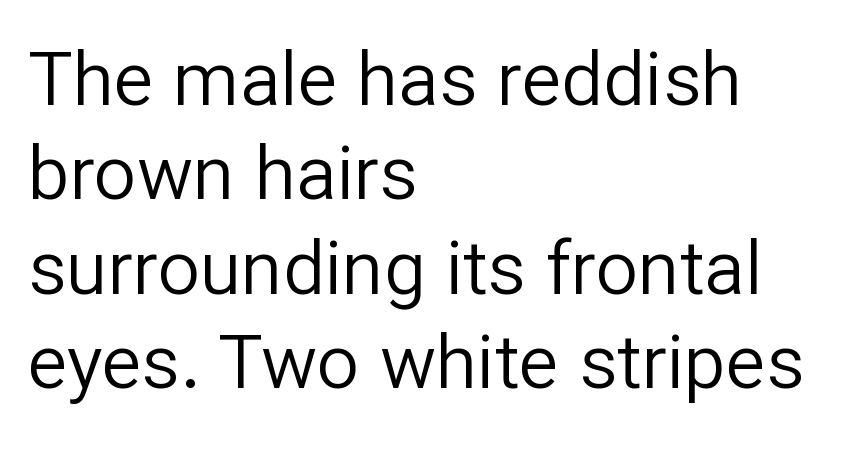
The image shows 75 px regular-weight sans-serif type, upright; set left-aligned, normal line spacing (1.26x), normal letter spacing, not underlined; low stroke contrast and a medium x-height.
